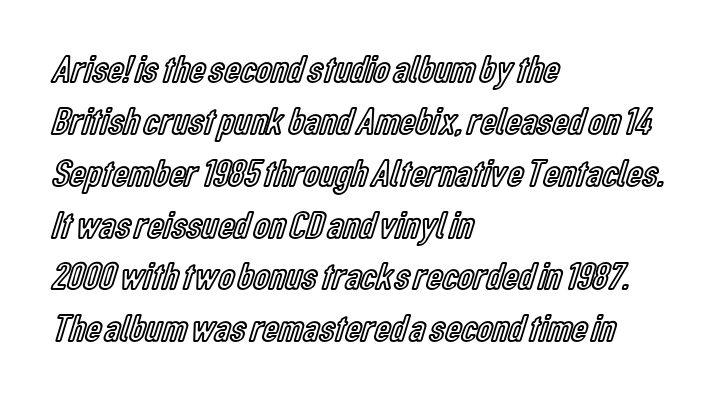
{"width": "condensed", "x_height": "medium", "monospaced": "no", "underline": "no", "align": "left", "line_spacing": "normal", "line_spacing_ratio": 1.33, "letter_spacing": "normal", "letter_spacing_em": 0.0, "glyph_px": 39}
